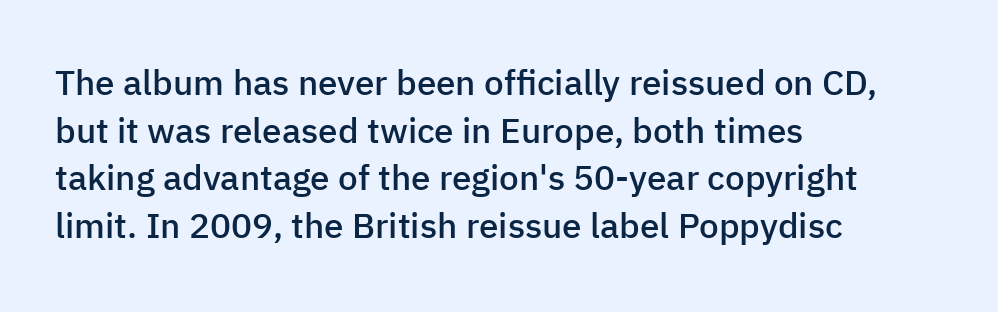
Q: Is the text bold? A: Semi-bold.
Q: Is the text italic (slanted)? A: No, it is upright.
Q: Is the typeface a serif or a sans-serif typeface? A: Sans-serif.
Q: Is the text underlined? A: No.
Q: How is the paragraph aligned? A: Left-aligned.
Q: Is the spacing between letters normal or unusually wide? A: Normal.
Q: Is the spacing between lines tight, normal or loose? A: Normal.
Q: Width (condensed, normal, or wide)? A: Normal.
Q: Stroke contrast? A: Low.
Q: x-height? A: Medium.
Q: Monospaced? A: No.
